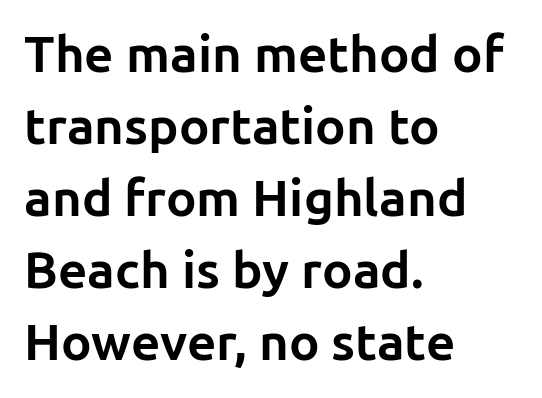
Q: Is the text bold? A: Yes.
Q: Is the text italic (slanted)? A: No, it is upright.
Q: Is the typeface a serif or a sans-serif typeface? A: Sans-serif.
Q: Is the text underlined? A: No.
Q: How is the paragraph aligned? A: Left-aligned.
Q: Is the spacing between letters normal or unusually wide? A: Normal.
Q: Is the spacing between lines tight, normal or loose? A: Normal.
Q: Width (condensed, normal, or wide)? A: Normal.
Q: Stroke contrast? A: Low.
Q: x-height? A: Medium.
Q: Monospaced? A: No.
